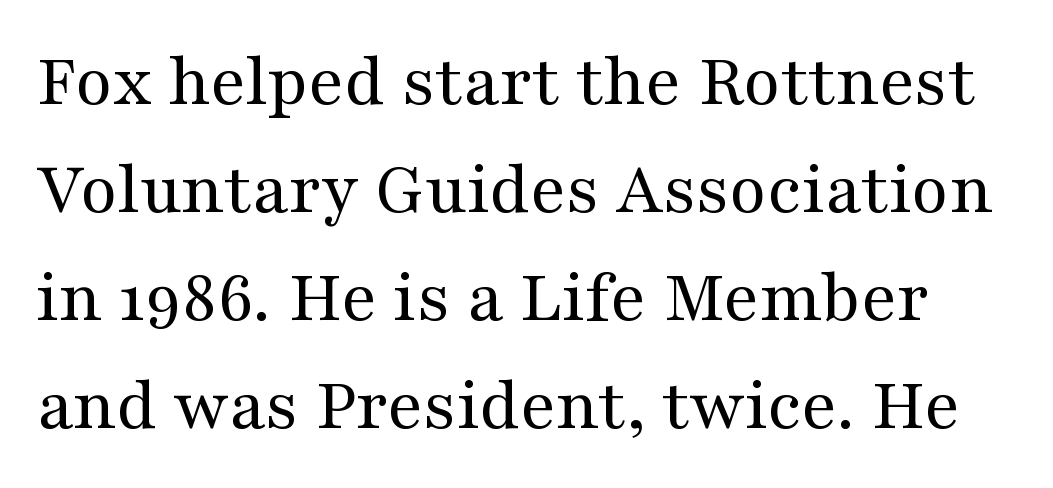
Q: Is the text bold? A: No.
Q: Is the text italic (slanted)? A: No, it is upright.
Q: Is the typeface a serif or a sans-serif typeface? A: Serif.
Q: Is the text underlined? A: No.
Q: Is the spacing between letters normal or unusually wide? A: Normal.
Q: Is the spacing between lines tight, normal or loose? A: Normal.
Q: Width (condensed, normal, or wide)? A: Wide.
Q: Stroke contrast? A: Medium.
Q: x-height? A: Medium.
Q: Monospaced? A: No.
